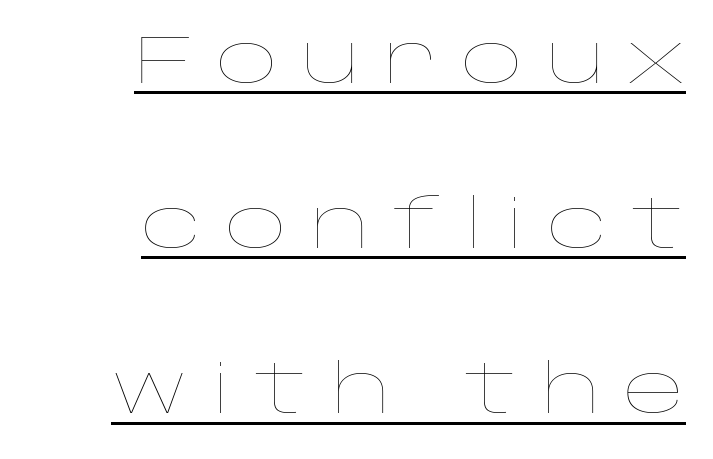
The image shows 68 px thin, wide type, upright; set right-aligned, loose line spacing (2.43x), unusually wide letter spacing (+0.33 em), underlined; low stroke contrast and a large x-height.
